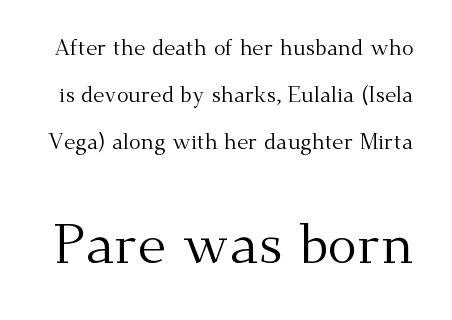
The image shows 55 px regular-weight serif type, upright; set loose line spacing (2.14x), normal letter spacing, not underlined; the second (bottom) block is 2.5x larger; medium stroke contrast and a small x-height.
